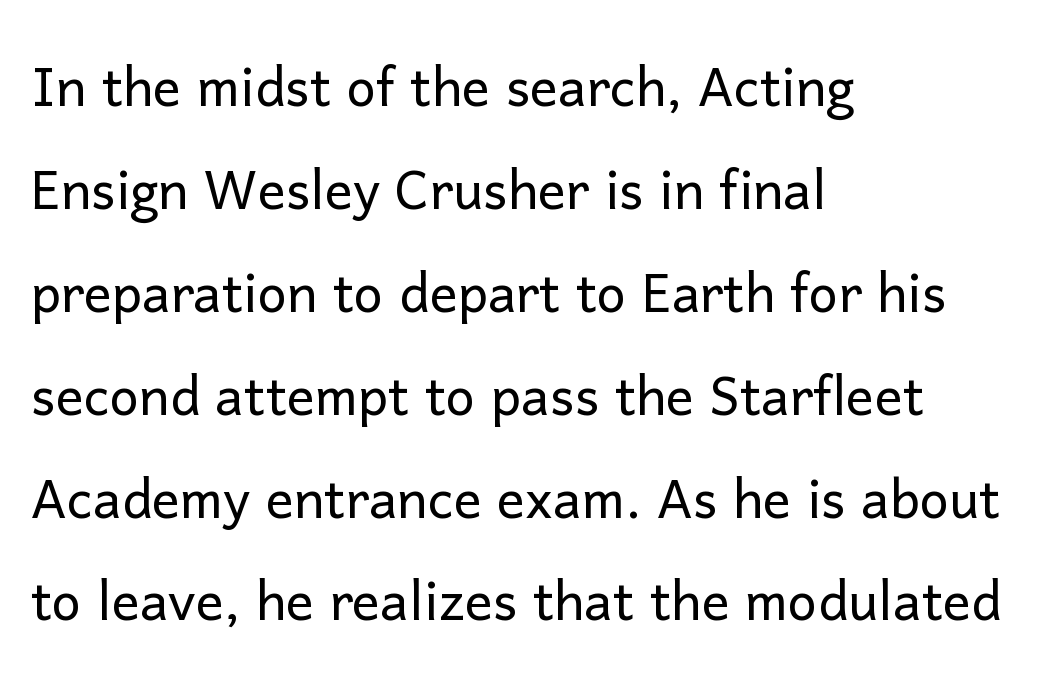
The image shows 70 px light sans-serif type, upright; set left-aligned, normal line spacing (1.47x), normal letter spacing, not underlined; low stroke contrast and a medium x-height.
